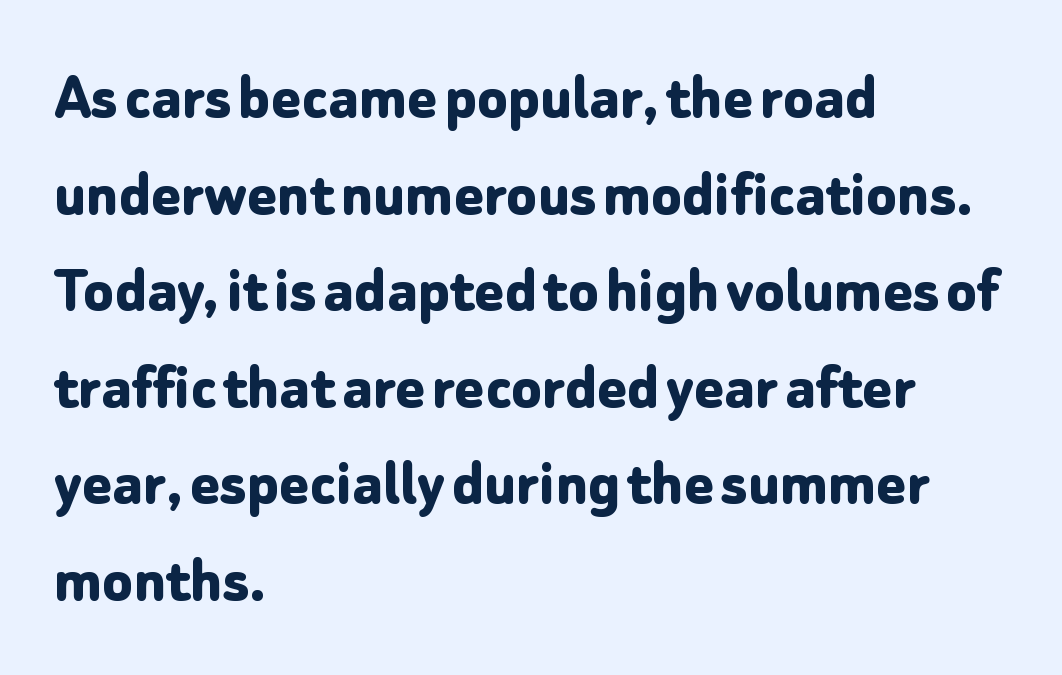
{"serif": "no", "italic": "no", "bold": "yes", "weight": "bold", "width": "normal", "stroke_contrast": "low", "x_height": "medium", "monospaced": "no", "underline": "no", "align": "left", "line_spacing": "normal", "line_spacing_ratio": 1.4, "letter_spacing": "normal", "letter_spacing_em": 0.0, "glyph_px": 69}
